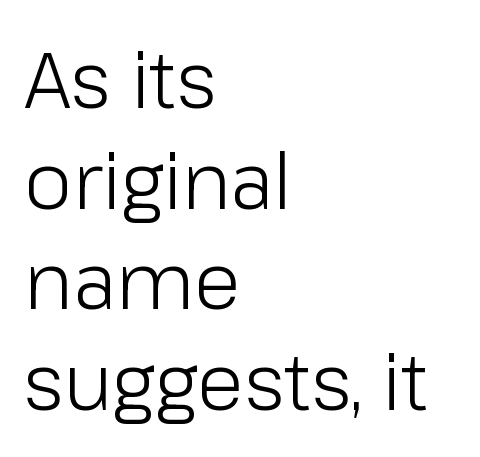
Q: Is the text bold? A: No.
Q: Is the text italic (slanted)? A: No, it is upright.
Q: Is the typeface a serif or a sans-serif typeface? A: Sans-serif.
Q: Is the text underlined? A: No.
Q: How is the paragraph aligned? A: Left-aligned.
Q: Is the spacing between letters normal or unusually wide? A: Normal.
Q: Is the spacing between lines tight, normal or loose? A: Normal.
Q: Width (condensed, normal, or wide)? A: Normal.
Q: Stroke contrast? A: Low.
Q: x-height? A: Medium.
Q: Monospaced? A: No.
